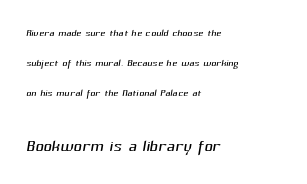
The image shows 23 px text type; set left-aligned, loose line spacing (2.13x), normal letter spacing, not underlined; the second (bottom) block is 1.64x larger.
